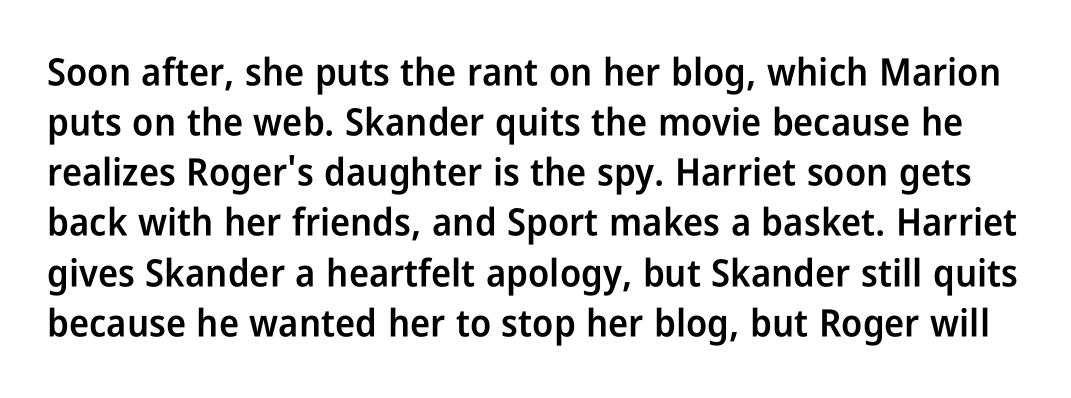
Stroke thickness is moderately raised; the sample reads as semibold. To sum up the face: it is a sans, with no serifs. Rendered with straight, roman letterforms. If you measured baseline to baseline, you'd find a middling distance. Inter-character spacing is left at the font's built-in metrics.
